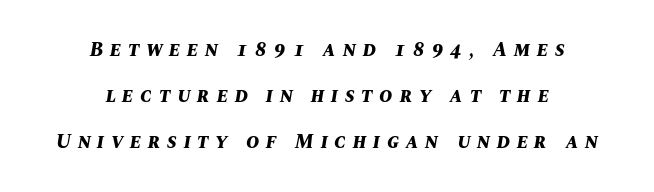
{"italic": "yes", "lean": "right", "slant_degrees": 10, "bold": "yes", "underline": "no", "align": "center", "line_spacing": "loose", "line_spacing_ratio": 2.3, "letter_spacing": "wide", "letter_spacing_em": 0.34, "glyph_px": 20}
